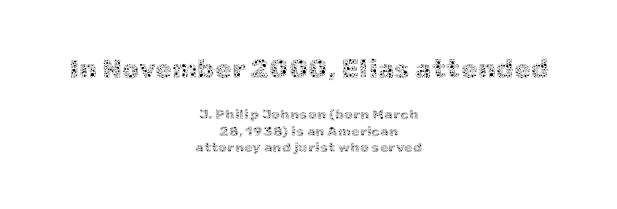
{"italic": "no", "bold": "no", "underline": "no", "align": "center", "line_spacing_ratio": 1.18, "letter_spacing": "normal", "letter_spacing_em": 0.0, "larger_block": "first", "size_ratio": 1.93, "glyph_px": 27}
